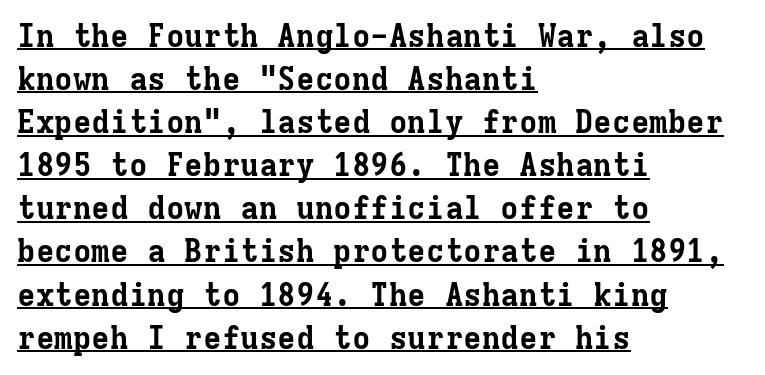
Q: Is the text bold? A: Yes.
Q: Is the text italic (slanted)? A: No, it is upright.
Q: Is the typeface a serif or a sans-serif typeface? A: Serif.
Q: Is the text underlined? A: Yes.
Q: How is the paragraph aligned? A: Left-aligned.
Q: Is the spacing between letters normal or unusually wide? A: Normal.
Q: Is the spacing between lines tight, normal or loose? A: Normal.
Q: Width (condensed, normal, or wide)? A: Normal.
Q: Stroke contrast? A: Low.
Q: x-height? A: Medium.
Q: Monospaced? A: Yes.
